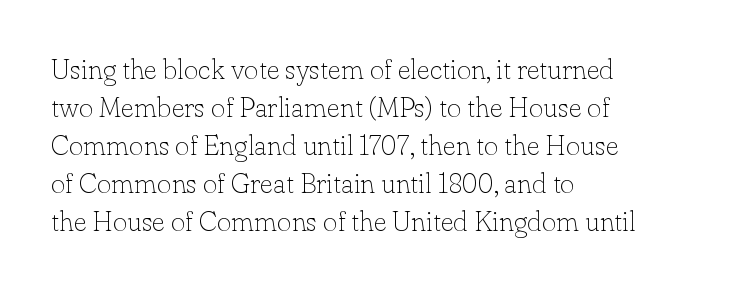
The image shows 28 px thin serif type, upright; set left-aligned, normal line spacing (1.36x), normal letter spacing, not underlined; low stroke contrast and a small x-height.
